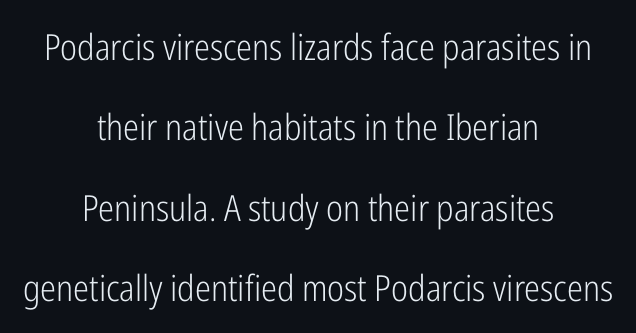
{"serif": "no", "italic": "no", "bold": "no", "weight": "light", "width": "condensed", "stroke_contrast": "low", "x_height": "medium", "monospaced": "no", "underline": "no", "align": "center", "line_spacing": "loose", "line_spacing_ratio": 2.23, "letter_spacing": "normal", "letter_spacing_em": 0.0, "glyph_px": 36}
